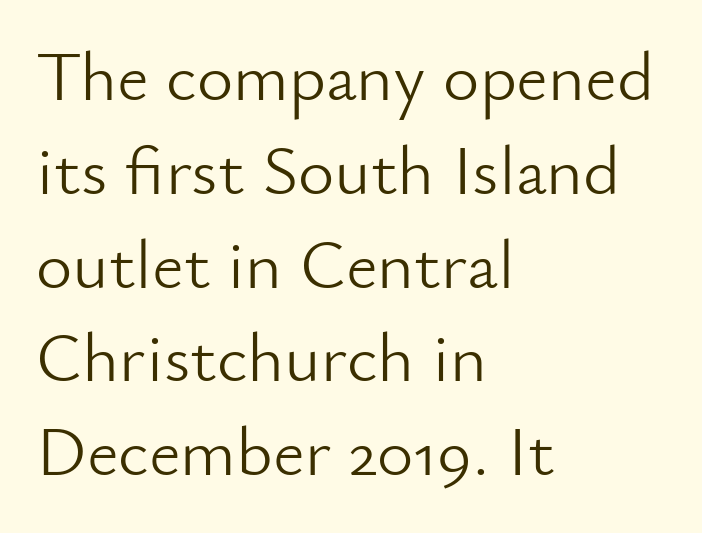
Q: Is the text bold? A: No.
Q: Is the text italic (slanted)? A: No, it is upright.
Q: Is the typeface a serif or a sans-serif typeface? A: Sans-serif.
Q: Is the text underlined? A: No.
Q: How is the paragraph aligned? A: Left-aligned.
Q: Is the spacing between letters normal or unusually wide? A: Normal.
Q: Is the spacing between lines tight, normal or loose? A: Normal.
Q: Width (condensed, normal, or wide)? A: Normal.
Q: Stroke contrast? A: Low.
Q: x-height? A: Small.
Q: Monospaced? A: No.
